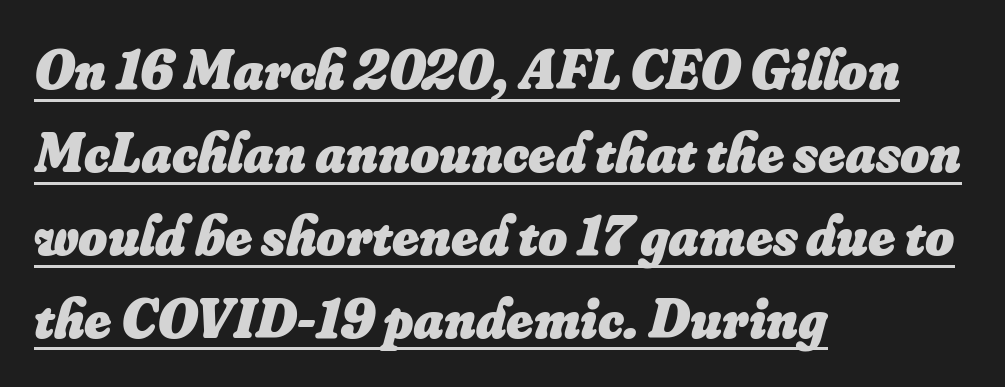
The image shows 56 px heavy type, italic (leaning right); set left-aligned, normal line spacing (1.48x), normal letter spacing, underlined; low stroke contrast and a small x-height.
